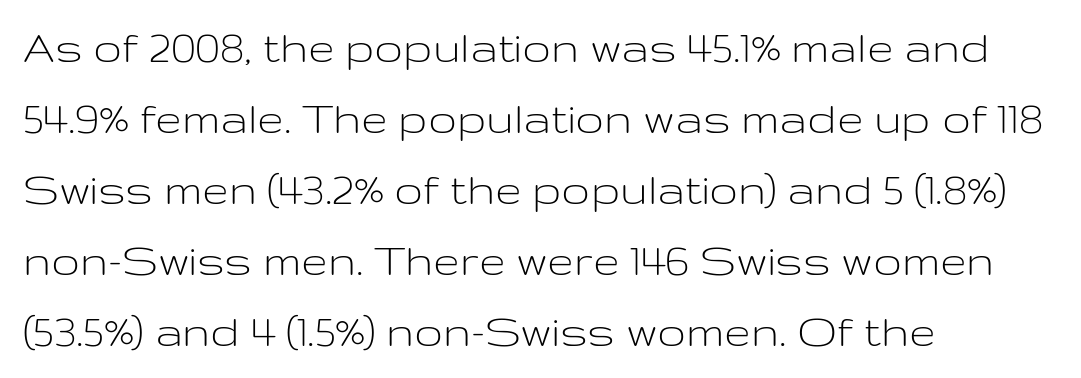
The image shows 48 px light, wide sans-serif type, upright; set left-aligned, normal line spacing (1.48x), normal letter spacing, not underlined; low stroke contrast and a medium x-height.
